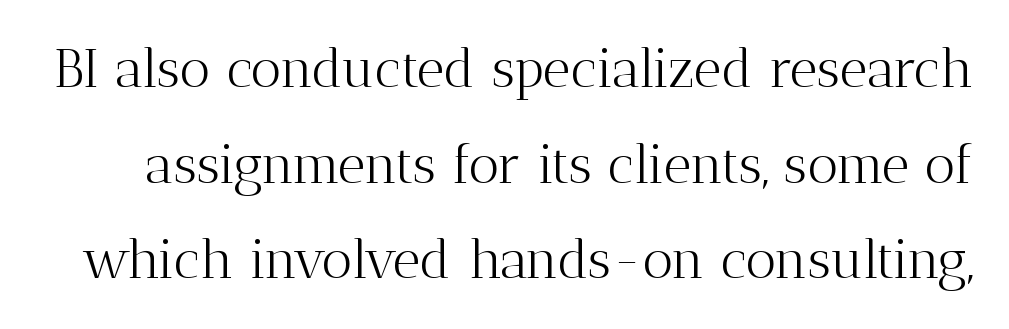
Q: Is the text bold? A: No.
Q: Is the text italic (slanted)? A: No, it is upright.
Q: Is the typeface a serif or a sans-serif typeface? A: Serif.
Q: Is the text underlined? A: No.
Q: Is the spacing between letters normal or unusually wide? A: Normal.
Q: Width (condensed, normal, or wide)? A: Normal.
Q: Stroke contrast? A: Medium.
Q: x-height? A: Medium.
Q: Monospaced? A: No.
